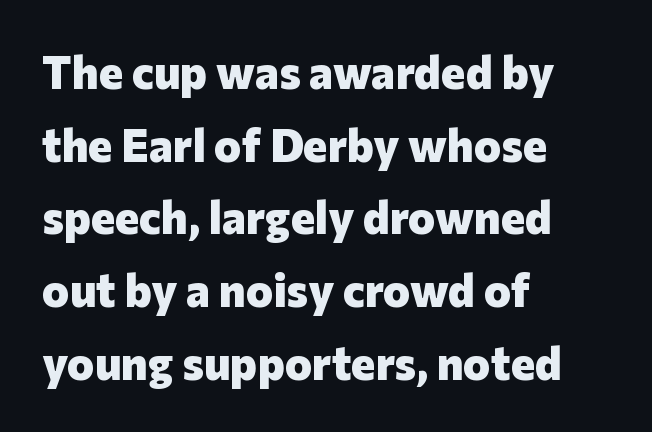
The space between consecutive lines is moderate. Think of a printed novel: that variable character pitch is what you see here. The type is set solid horizontally, with unmodified tracking. The rendering anchors every line to the left-hand side. Thick stems and heavy bowls — unmistakably bold. Notice how the stems are strictly vertical — no italics here.
